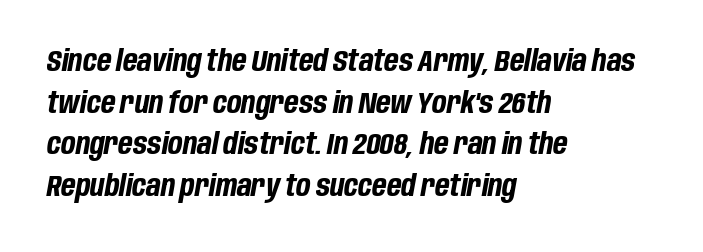
The image shows 30 px bold, condensed type, italic (leaning right); set left-aligned, normal line spacing (1.39x), normal letter spacing, not underlined; low stroke contrast and a large x-height.
